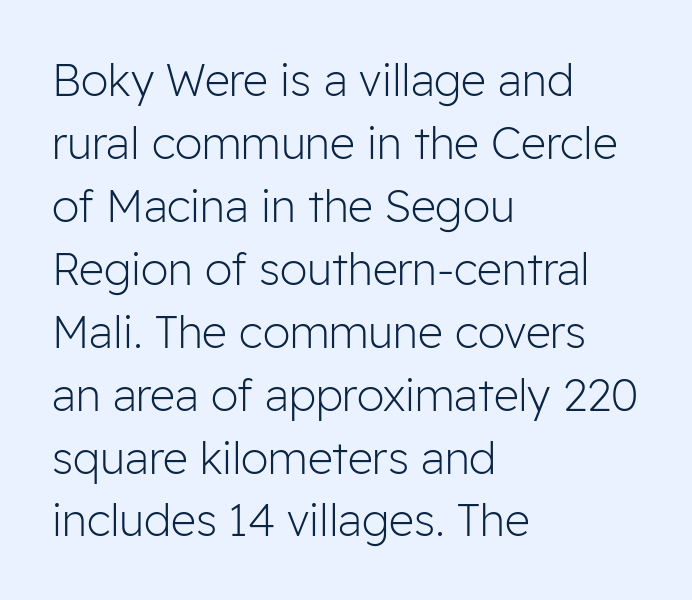
Q: Is the text bold? A: No.
Q: Is the text italic (slanted)? A: No, it is upright.
Q: Is the typeface a serif or a sans-serif typeface? A: Sans-serif.
Q: Is the text underlined? A: No.
Q: How is the paragraph aligned? A: Left-aligned.
Q: Is the spacing between letters normal or unusually wide? A: Normal.
Q: Is the spacing between lines tight, normal or loose? A: Normal.
Q: Width (condensed, normal, or wide)? A: Normal.
Q: Stroke contrast? A: Low.
Q: x-height? A: Medium.
Q: Monospaced? A: No.
